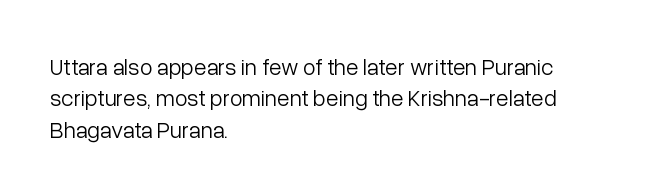
One glance says typical: line gaps are just what's usual. What stands out about the letter spacing? Nothing — it is the standard amount. This reads as an unemphasized weight, regular at the heaviest. The text block is weighted toward the left margin, trailing off unevenly rightward. Descender tails drop into unmarked territory. The specimen reads as upright at a glance.
